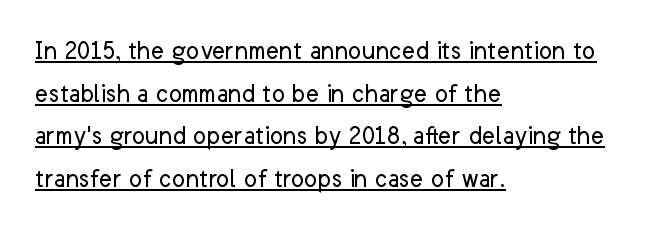
These lines are rendered in a variable-pitch font. Underlining? Definitely there. Leading: standard. On a weight scale, this lands at 450 or below. Line beginnings align vertically; line endings do not.
